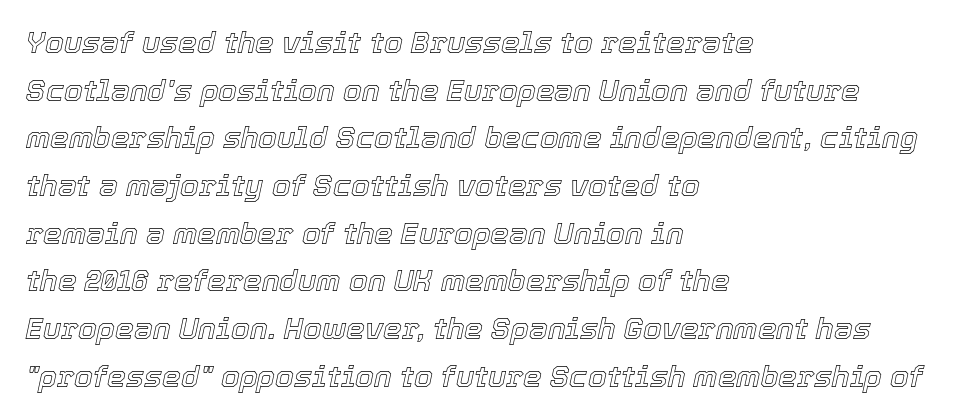
{"italic": "yes", "lean": "right", "slant_degrees": 12, "width": "normal", "x_height": "medium", "monospaced": "no", "underline": "no", "align": "left", "line_spacing": "normal", "line_spacing_ratio": 1.59, "letter_spacing": "normal", "letter_spacing_em": 0.0, "glyph_px": 30}
